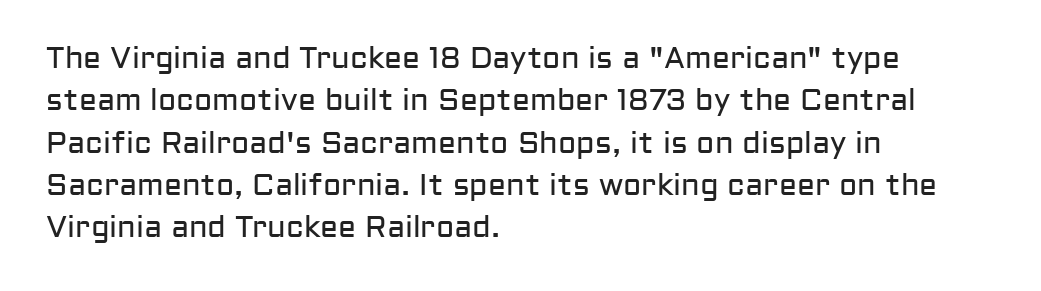
This rendering features lettering with no underline. Each letter keeps its own natural width here, so spacing adapts to shape. This block has exactly the height ordinary leading produces. Unlike a traditional serif, this face leaves its strokes unadorned.
